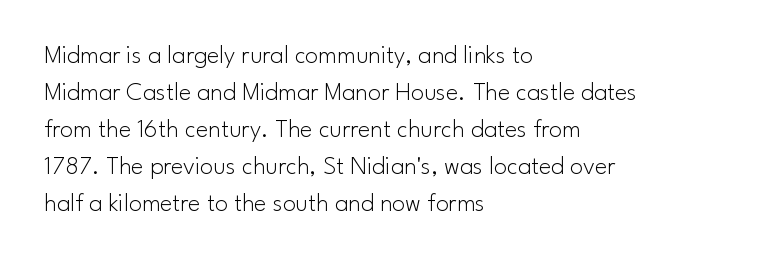
Rule under the text: the space is simply empty. The tracking reads as untouched default to a designer's eye. Compared with a typical body face, this is equally light or lighter still. A student would call this left alignment; a typographer would say flush left, rag right. The rows are spaced the way most documents space them.
